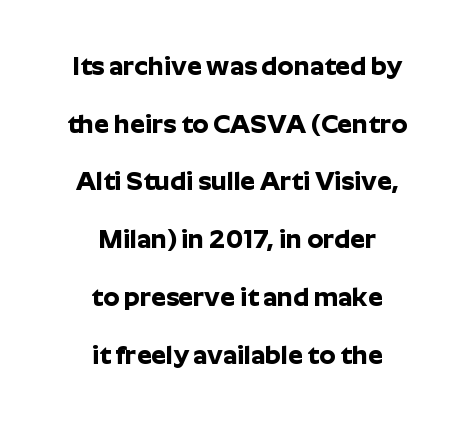
Q: Is the text bold? A: Yes.
Q: Is the text italic (slanted)? A: No, it is upright.
Q: Is the text underlined? A: No.
Q: How is the paragraph aligned? A: Centered.
Q: Is the spacing between letters normal or unusually wide? A: Normal.
Q: Is the spacing between lines tight, normal or loose? A: Loose.
